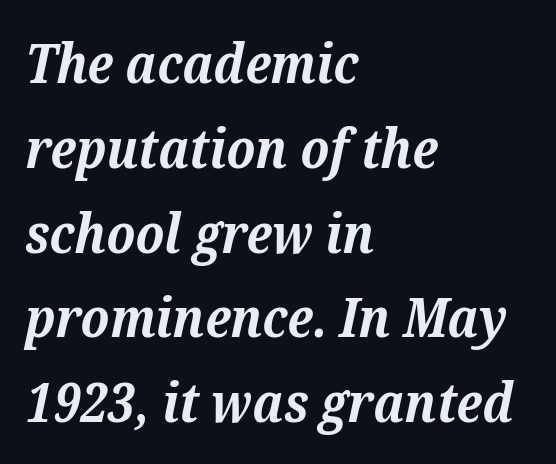
The image shows 54 px bold serif type, italic (leaning right); set left-aligned, normal line spacing (1.57x), normal letter spacing, not underlined; medium stroke contrast and a medium x-height.
